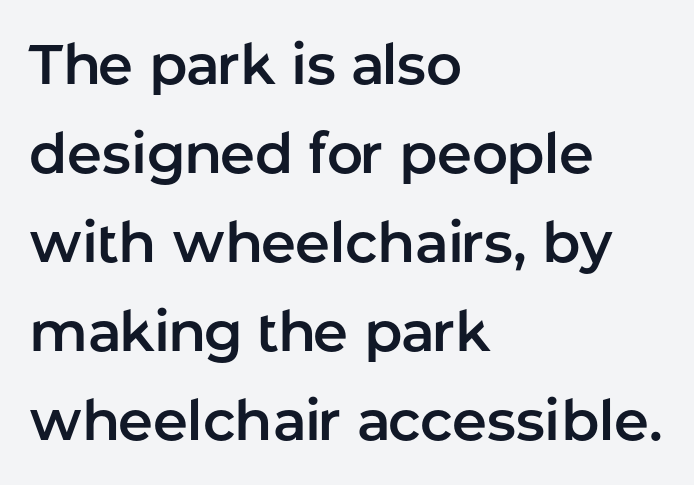
{"serif": "no", "italic": "no", "width": "normal", "stroke_contrast": "low", "x_height": "medium", "monospaced": "no", "underline": "no", "align": "left", "line_spacing": "normal", "line_spacing_ratio": 1.59, "letter_spacing": "normal", "letter_spacing_em": 0.0, "glyph_px": 56}
